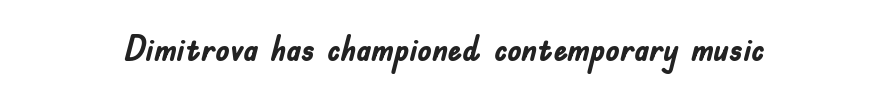
Q: Is the text bold? A: Yes.
Q: Is the text italic (slanted)? A: Yes.
Q: Is the typeface a serif or a sans-serif typeface? A: Sans-serif.
Q: Is the text underlined? A: No.
Q: Is the spacing between letters normal or unusually wide? A: Normal.
Q: Width (condensed, normal, or wide)? A: Condensed.
Q: Stroke contrast? A: Low.
Q: x-height? A: Small.
Q: Monospaced? A: No.
